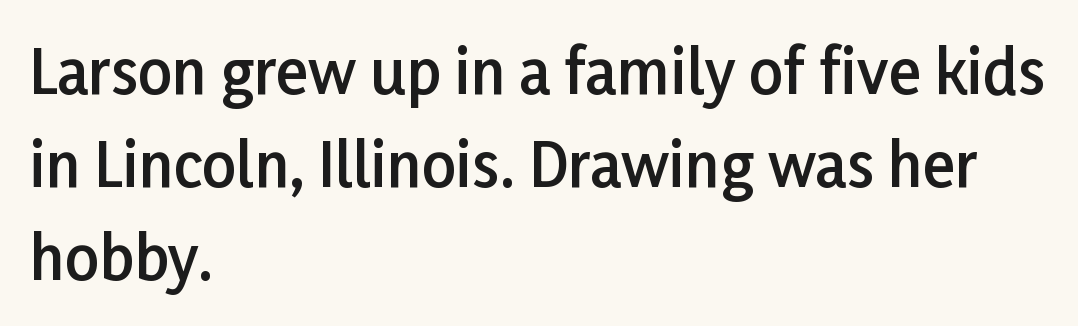
Characters follow at the spacing the type designer built in. Clear beneath every line of the passage. Horizontally, the lines are justified to the leading edge only. This is the regular roman posture of the typeface.
